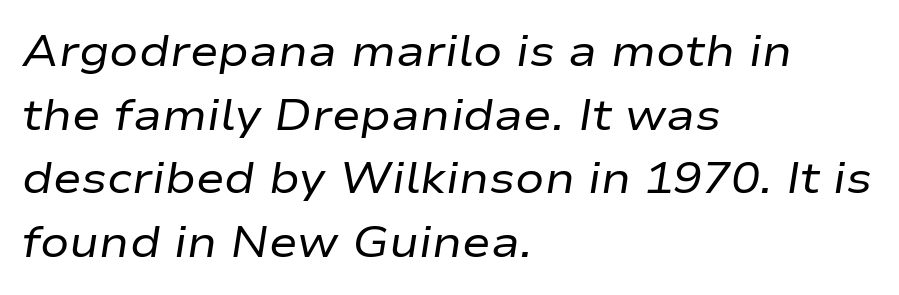
{"italic": "yes", "lean": "right", "slant_degrees": 9, "bold": "no", "weight": "regular", "width": "wide", "stroke_contrast": "low", "x_height": "medium", "monospaced": "no", "underline": "no", "align": "left", "line_spacing": "normal", "line_spacing_ratio": 1.48, "letter_spacing": "normal", "letter_spacing_em": 0.0, "glyph_px": 43}
